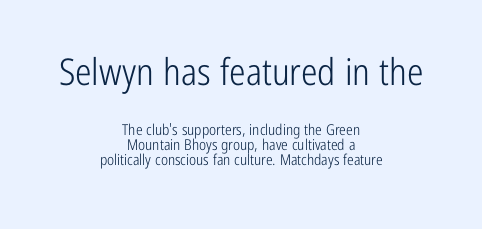
Q: Is the text bold? A: No.
Q: Is the text italic (slanted)? A: No, it is upright.
Q: Is the typeface a serif or a sans-serif typeface? A: Sans-serif.
Q: Is the text underlined? A: No.
Q: How is the paragraph aligned? A: Centered.
Q: Is the spacing between letters normal or unusually wide? A: Normal.
Q: Is the spacing between lines tight, normal or loose? A: Tight.
Q: Which block of text is set in a larger size, the first (top) or the second (bottom)? A: The first (top) one.
Q: Width (condensed, normal, or wide)? A: Condensed.
Q: Stroke contrast? A: Low.
Q: x-height? A: Medium.
Q: Monospaced? A: No.
